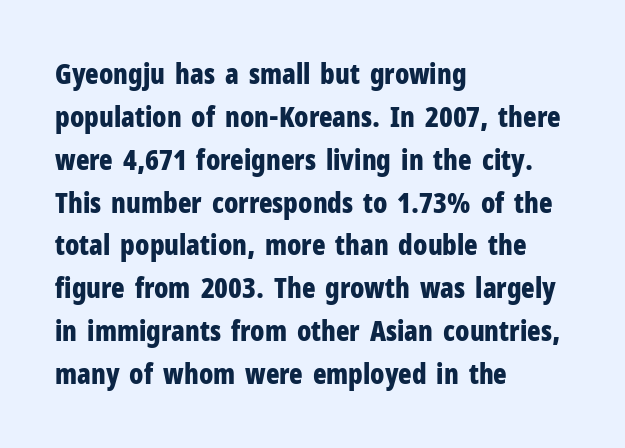
The lines are quadded left. Here the designer chose a conventional face with non-uniform glyph widths. The string is rendered with underlining switched off. The letters stand upright; this is a roman face. Observe the absence of serifs on each vertical stroke in this sample. The gaps between neighbouring characters are ordinary and unremarkable.
